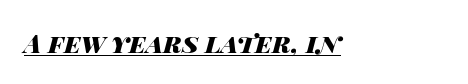
The image shows 26 px bold type, italic (leaning right); set normal letter spacing, underlined.
